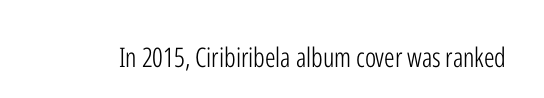
Q: Is the text bold? A: No.
Q: Is the text italic (slanted)? A: No, it is upright.
Q: Is the text underlined? A: No.
Q: Is the spacing between letters normal or unusually wide? A: Normal.
